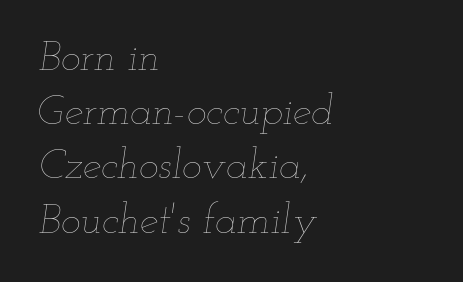
Q: Is the text bold? A: No.
Q: Is the text italic (slanted)? A: Yes, it leans right by about 12 degrees.
Q: Is the text underlined? A: No.
Q: How is the paragraph aligned? A: Left-aligned.
Q: Is the spacing between letters normal or unusually wide? A: Normal.
Q: Is the spacing between lines tight, normal or loose? A: Normal.
Q: Width (condensed, normal, or wide)? A: Wide.
Q: Stroke contrast? A: Low.
Q: x-height? A: Small.
Q: Monospaced? A: No.
